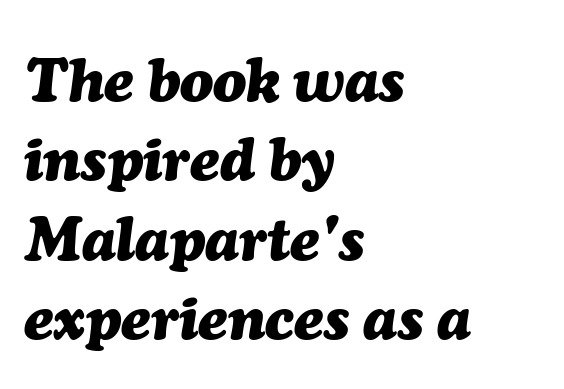
The image shows 61 px heavy type, italic (leaning right); set left-aligned, normal line spacing (1.3x), normal letter spacing, not underlined; medium stroke contrast and a medium x-height.
